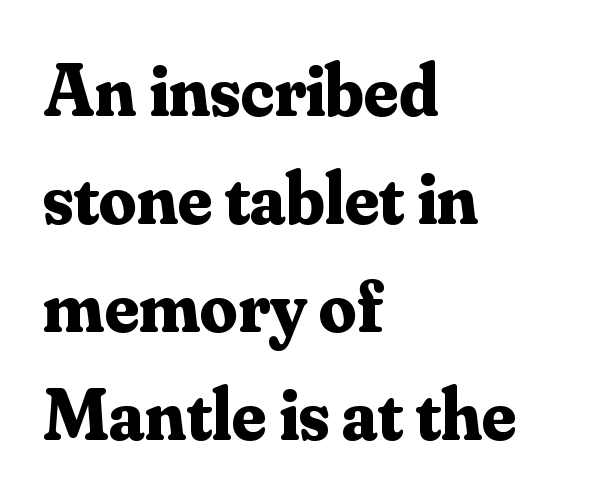
The rendering keeps characters at their native spacing. The characters display serif detailing at their extremities. These lines stack with their left ends in a neat column. Weight: bold. The lines sit at an ordinary, default distance from one another. Quick note: underline off.
